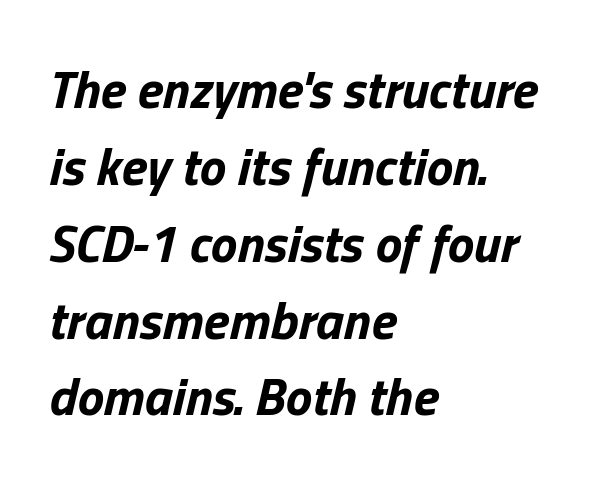
Bare-footed words on every line. Summary of weight: heavy, a full bold. How would I describe the line gaps? Plain and ordinary. Think of a printed novel: that variable character pitch is what you see here.
